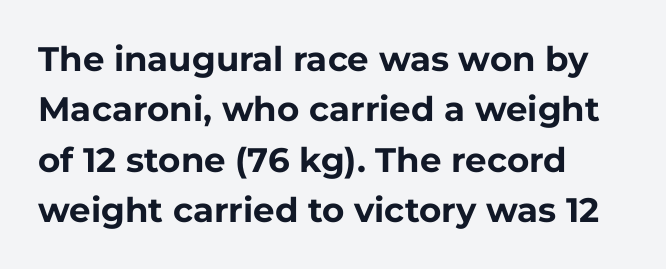
The image shows 34 px bold sans-serif type, upright; set left-aligned, normal line spacing (1.48x), normal letter spacing, not underlined; low stroke contrast and a medium x-height.
